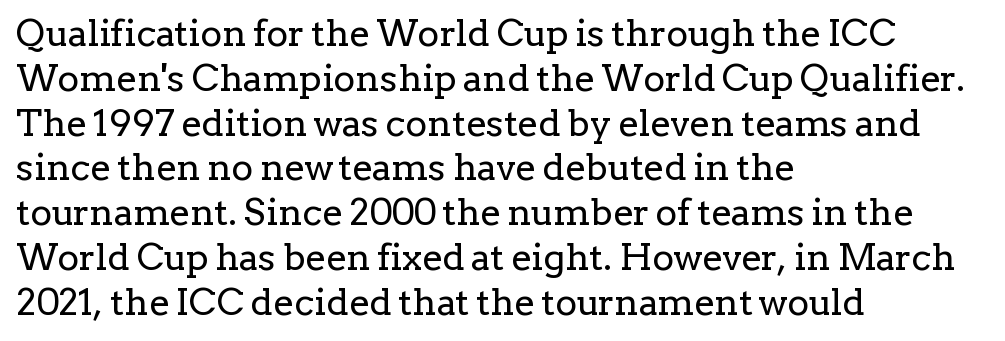
The passage is arranged the way most books set body copy — flush left. The typeface chosen for these lines features serifs. No letter is thick-stroked: the sample isn't bold. Observe the ordinary spacing: letters are neighbours, not strangers. Character widths vary here, with narrow letters taking less room than wide ones.
